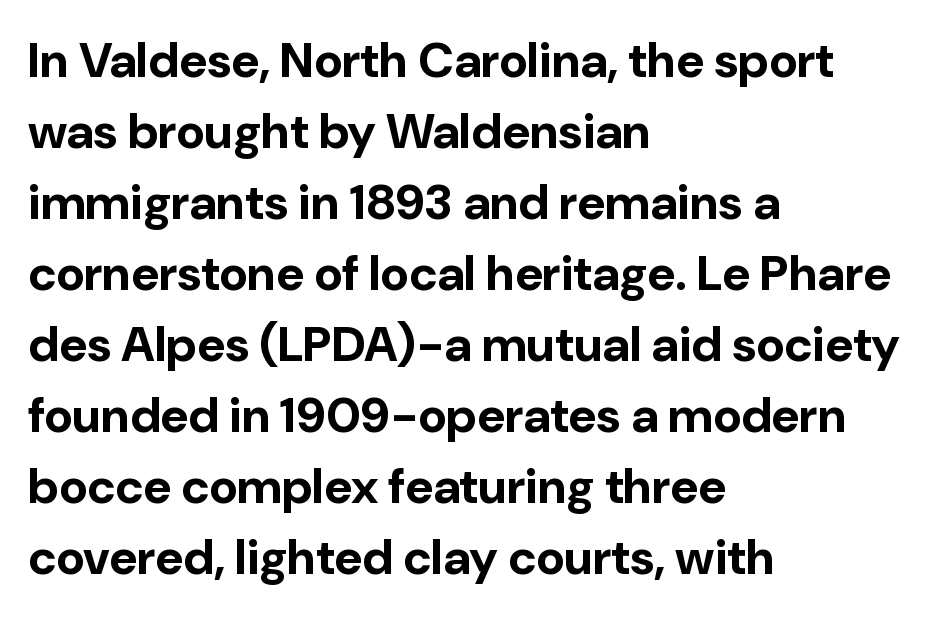
The image shows 49 px bold sans-serif type, upright; set left-aligned, normal line spacing (1.45x), normal letter spacing, not underlined; low stroke contrast and a medium x-height.
